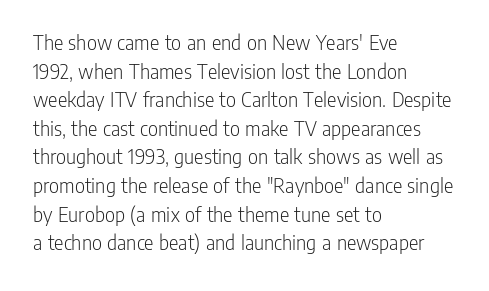
Check the space under the baseline: it is left empty. Characters follow at the spacing the type designer built in. These glyphs show unthickened strokes, regular width or finer. This is the regular roman posture of the typeface. A typesetter would call this leading conventional body-copy spacing. The compositor pushed each line to the left boundary.
